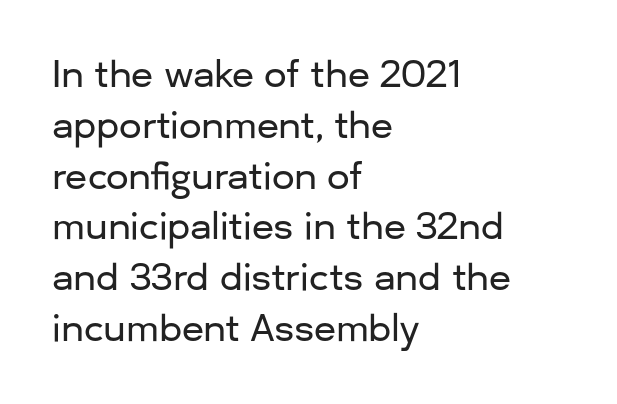
These lines sit exactly where default settings would place them. A typesetter would call this zero additional tracking. The glyphs are unaccompanied by any horizontal stroke below them. You could not count columns in this text — the font is proportionally spaced. Classification — sans serif. Every character sits straight up, as roman type does.
